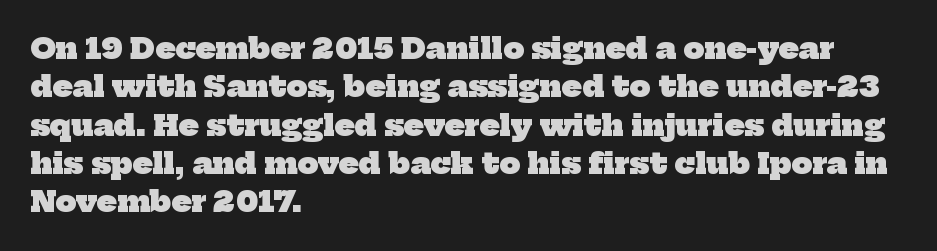
Q: Is the text bold? A: Yes.
Q: Is the typeface a serif or a sans-serif typeface? A: Serif.
Q: Is the text underlined? A: No.
Q: How is the paragraph aligned? A: Left-aligned.
Q: Is the spacing between letters normal or unusually wide? A: Normal.
Q: Is the spacing between lines tight, normal or loose? A: Normal.
Q: Width (condensed, normal, or wide)? A: Normal.
Q: Stroke contrast? A: Low.
Q: x-height? A: Medium.
Q: Monospaced? A: No.
